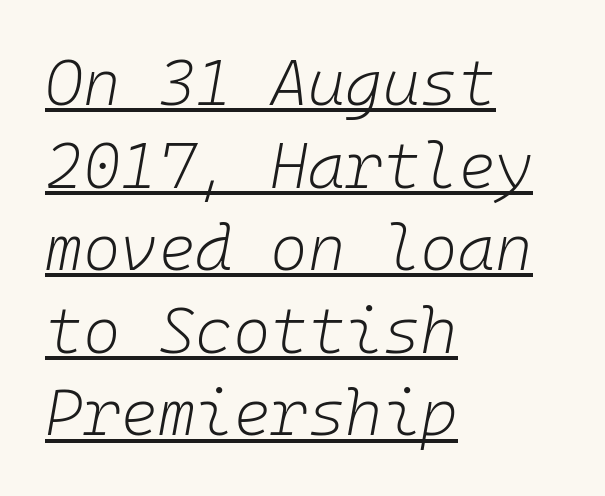
Q: Is the text bold? A: No.
Q: Is the text italic (slanted)? A: Yes, it leans right by about 10 degrees.
Q: Is the text underlined? A: Yes.
Q: How is the paragraph aligned? A: Left-aligned.
Q: Is the spacing between letters normal or unusually wide? A: Normal.
Q: Is the spacing between lines tight, normal or loose? A: Normal.
Q: Width (condensed, normal, or wide)? A: Normal.
Q: Stroke contrast? A: Low.
Q: x-height? A: Medium.
Q: Monospaced? A: Yes.
